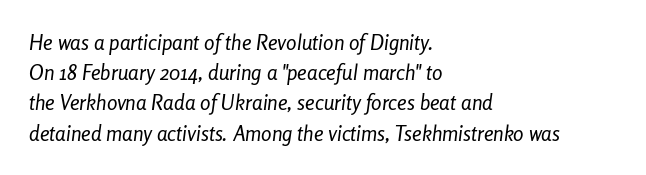
The image shows 21 px text type, italic (leaning right); set left-aligned, normal line spacing (1.44x), normal letter spacing, not underlined.
